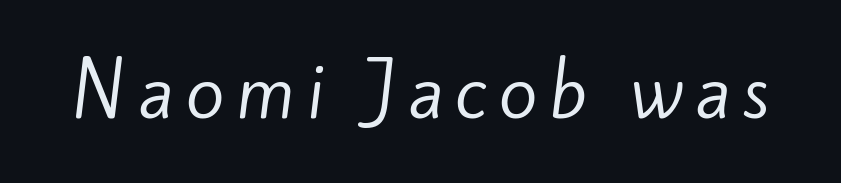
A typesetter would call this proportional, since set widths differ per character. On a weight scale, this lands at 450 or below. Serifs: no, the terminals of the letterforms are clean. Rule under the text: the space is simply empty.
